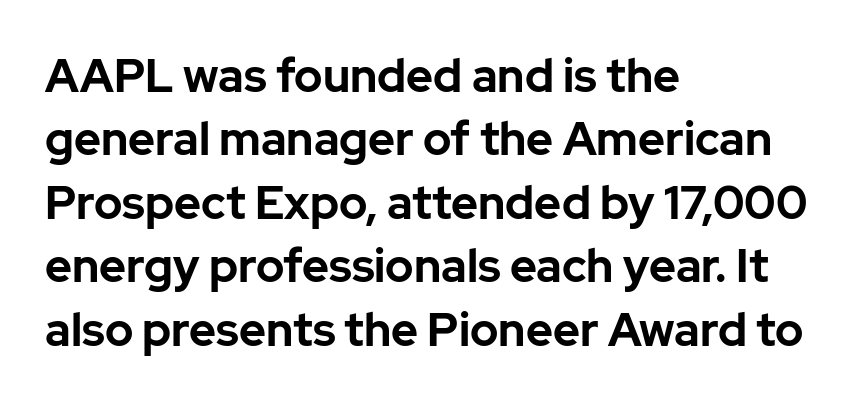
The space beneath each line is pristine and unruled. A typesetter would call this leading conventional body-copy spacing. Notice how the passage keeps a crisp vertical edge on the left only. Vertical strokes here are truly vertical. Strokes here are thick enough to call this a true bold.
